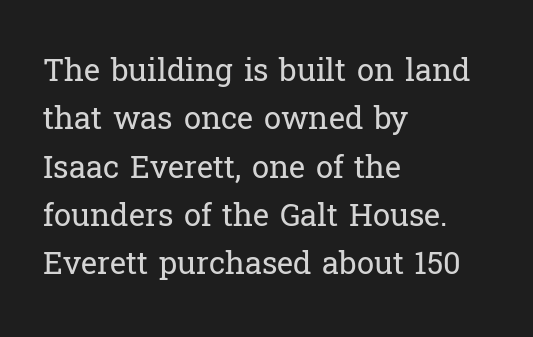
Q: Is the text bold? A: No.
Q: Is the text italic (slanted)? A: No, it is upright.
Q: Is the typeface a serif or a sans-serif typeface? A: Serif.
Q: Is the text underlined? A: No.
Q: How is the paragraph aligned? A: Left-aligned.
Q: Is the spacing between letters normal or unusually wide? A: Normal.
Q: Is the spacing between lines tight, normal or loose? A: Normal.
Q: Width (condensed, normal, or wide)? A: Normal.
Q: Stroke contrast? A: Low.
Q: x-height? A: Medium.
Q: Monospaced? A: No.
